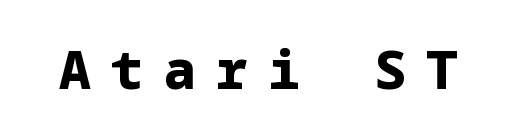
These lines were composed using upright roman letters. Unmarked baselines from the first word to the last. Here the glyphs are tracked loosely, breaking word shapes into spaced letters. Check where the strokes stop: nothing finishes them off — pure sans. I'd describe the lettering as bold — thick and assertive.
